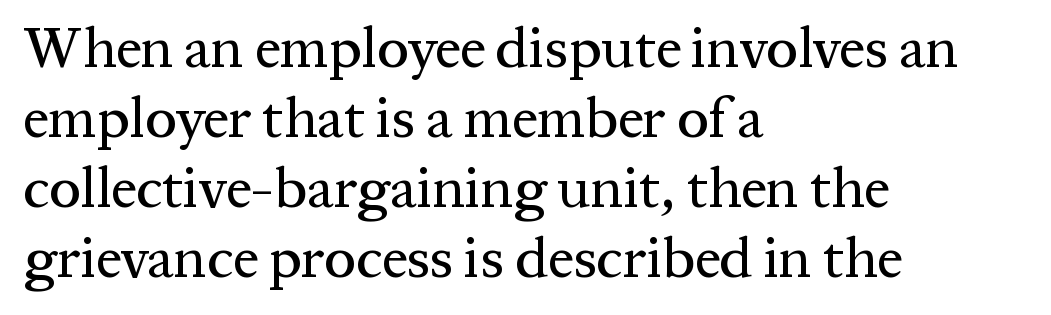
Q: Is the text italic (slanted)? A: No, it is upright.
Q: Is the typeface a serif or a sans-serif typeface? A: Serif.
Q: Is the text underlined? A: No.
Q: How is the paragraph aligned? A: Left-aligned.
Q: Is the spacing between letters normal or unusually wide? A: Normal.
Q: Width (condensed, normal, or wide)? A: Normal.
Q: Stroke contrast? A: Medium.
Q: x-height? A: Medium.
Q: Monospaced? A: No.
